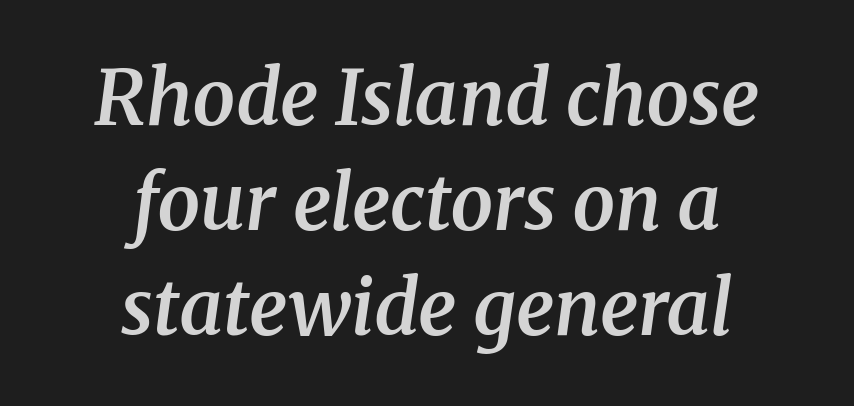
Q: Is the text bold? A: Semi-bold.
Q: Is the text italic (slanted)? A: Yes, it leans right by about 8 degrees.
Q: Is the typeface a serif or a sans-serif typeface? A: Serif.
Q: Is the text underlined? A: No.
Q: How is the paragraph aligned? A: Centered.
Q: Is the spacing between letters normal or unusually wide? A: Normal.
Q: Is the spacing between lines tight, normal or loose? A: Normal.
Q: Width (condensed, normal, or wide)? A: Normal.
Q: Stroke contrast? A: Medium.
Q: x-height? A: Medium.
Q: Monospaced? A: No.
